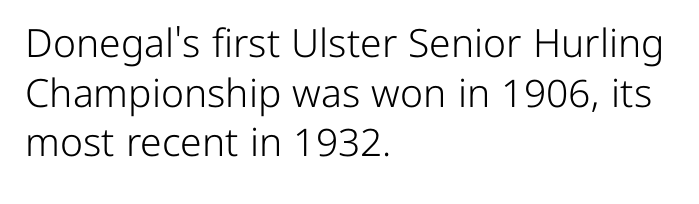
Typeset ragged right — the left edge is the straight one. Each row of text sits above clean, open space. The weight tops out at a normal text grade. Nobody touched the tracking dial on this one. This sample keeps an unexceptional amount of space between lines.
